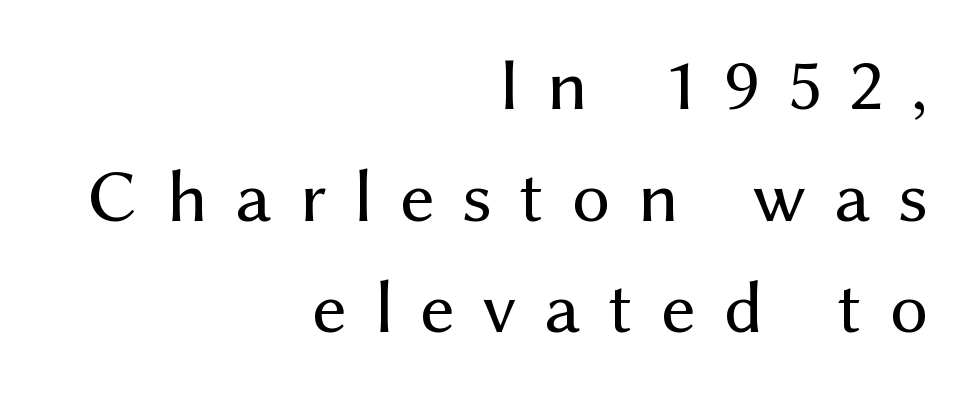
The image shows 76 px regular-weight sans-serif type, upright; set right-aligned, normal line spacing (1.47x), unusually wide letter spacing (+0.36 em), not underlined; medium stroke contrast and a medium x-height.
